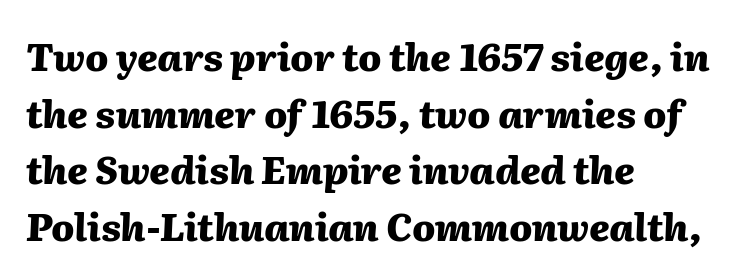
Q: Is the text bold? A: Yes.
Q: Is the text italic (slanted)? A: Yes, it leans right by about 2 degrees.
Q: Is the text underlined? A: No.
Q: How is the paragraph aligned? A: Left-aligned.
Q: Is the spacing between letters normal or unusually wide? A: Normal.
Q: Is the spacing between lines tight, normal or loose? A: Normal.
Q: Width (condensed, normal, or wide)? A: Normal.
Q: Stroke contrast? A: Medium.
Q: x-height? A: Medium.
Q: Monospaced? A: No.
